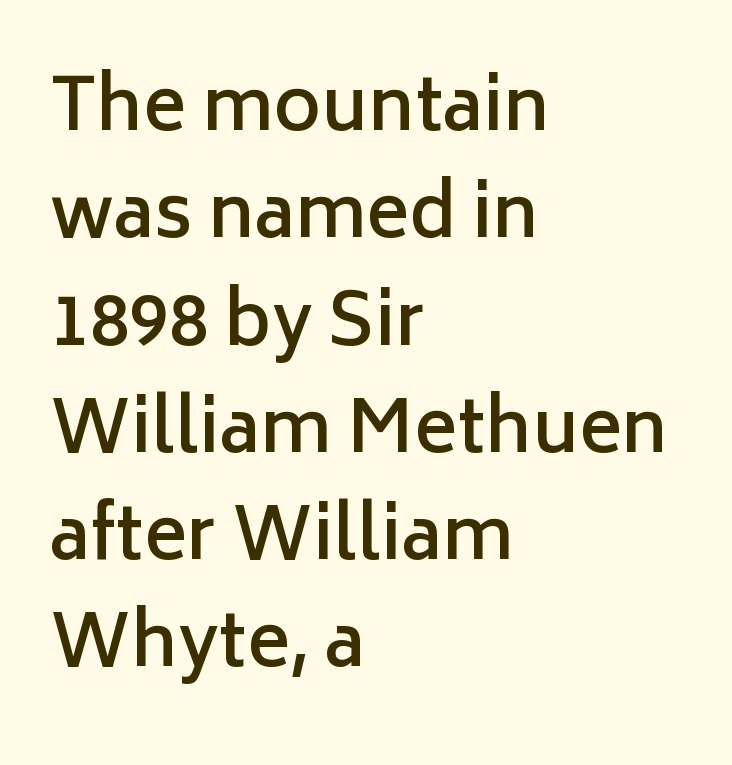
Q: Is the text bold? A: Semi-bold.
Q: Is the text italic (slanted)? A: No, it is upright.
Q: Is the typeface a serif or a sans-serif typeface? A: Sans-serif.
Q: Is the text underlined? A: No.
Q: How is the paragraph aligned? A: Left-aligned.
Q: Is the spacing between letters normal or unusually wide? A: Normal.
Q: Is the spacing between lines tight, normal or loose? A: Normal.
Q: Width (condensed, normal, or wide)? A: Normal.
Q: Stroke contrast? A: Low.
Q: x-height? A: Medium.
Q: Monospaced? A: No.
